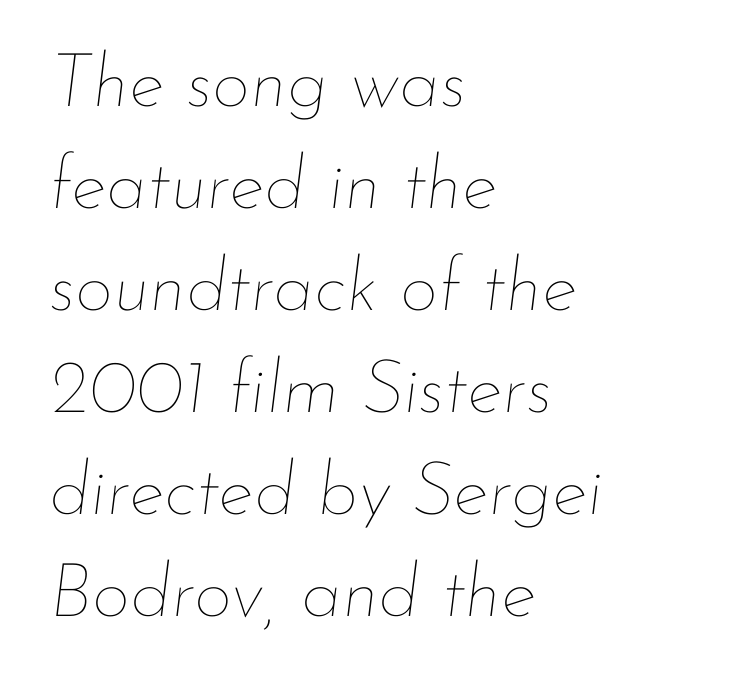
The image shows 75 px thin type, italic (leaning right); set left-aligned, normal line spacing (1.36x), normal letter spacing, not underlined; low stroke contrast and a small x-height.
